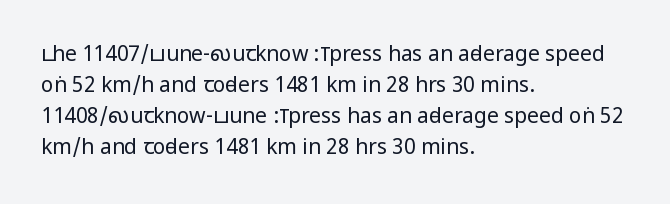
The image shows 21 px text type, upright; set left-aligned, normal line spacing (1.47x), normal letter spacing, not underlined.
